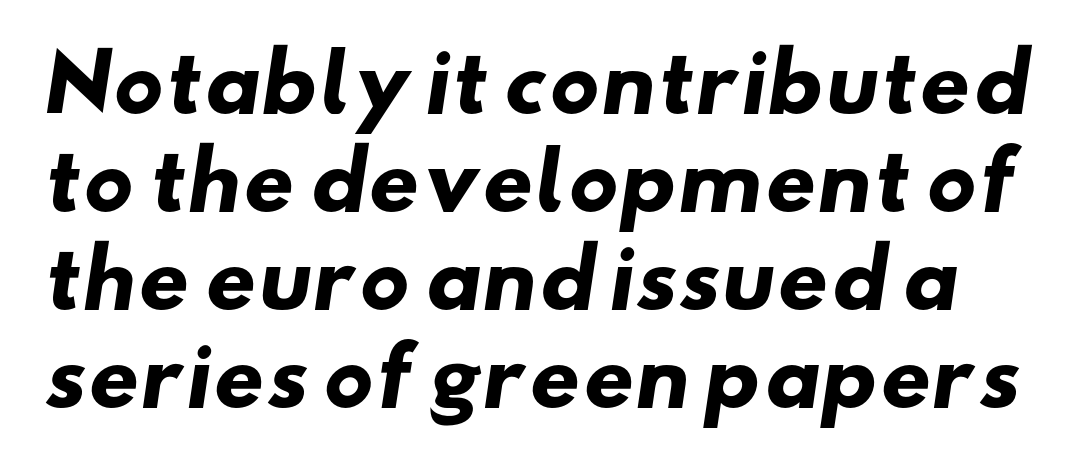
Q: Is the text bold? A: Yes.
Q: Is the typeface a serif or a sans-serif typeface? A: Sans-serif.
Q: Is the text underlined? A: No.
Q: Is the spacing between letters normal or unusually wide? A: Normal.
Q: Width (condensed, normal, or wide)? A: Wide.
Q: Stroke contrast? A: Low.
Q: x-height? A: Small.
Q: Monospaced? A: No.
